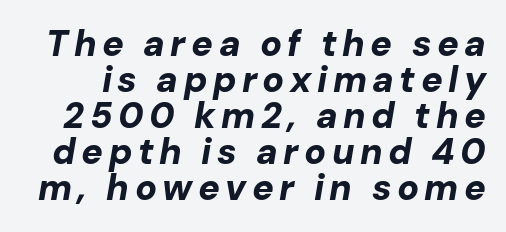
The image shows 36 px bold type, italic (leaning right); set tight line spacing (1.0x), not underlined; low stroke contrast and a medium x-height.
